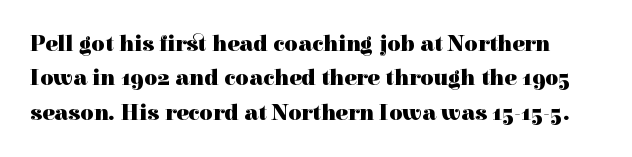
{"italic": "no", "bold": "yes", "underline": "no", "line_spacing": "normal", "line_spacing_ratio": 1.49, "letter_spacing": "normal", "letter_spacing_em": 0.0, "glyph_px": 23}
